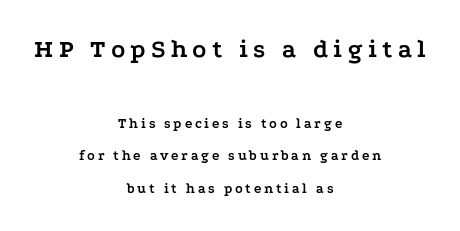
Has an underline been added? It has not. Is there much room between lines? Yes — plenty of vertical air separates them. The initial chunk of copy outweighs the following chunk in type size. Is the letter spacing exaggerated? Yes — the characters are pushed far apart. This is the regular roman posture of the typeface. On the weight axis this lands at bold, roughly 700.
